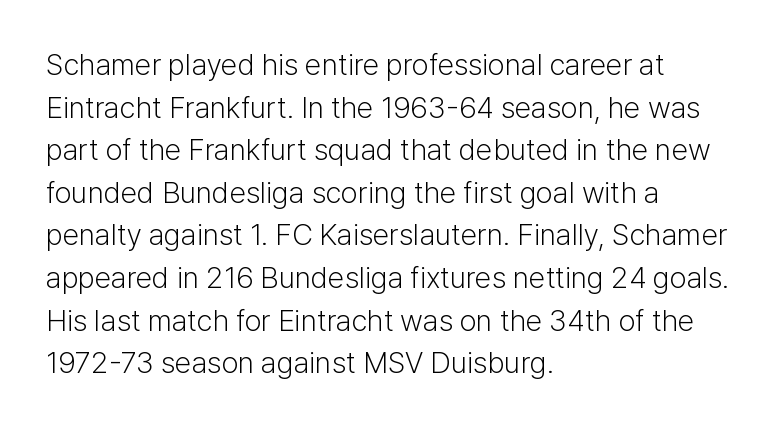
{"serif": "no", "italic": "no", "bold": "no", "weight": "light", "width": "normal", "stroke_contrast": "low", "x_height": "medium", "monospaced": "no", "underline": "no", "align": "left", "line_spacing": "normal", "line_spacing_ratio": 1.42, "letter_spacing": "normal", "letter_spacing_em": 0.0, "glyph_px": 30}
